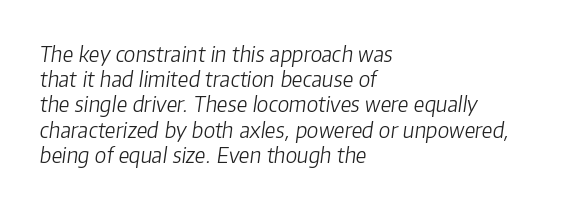
The image shows 21 px text type, italic (leaning right); set left-aligned, line spacing 1.2x, normal letter spacing, not underlined.
